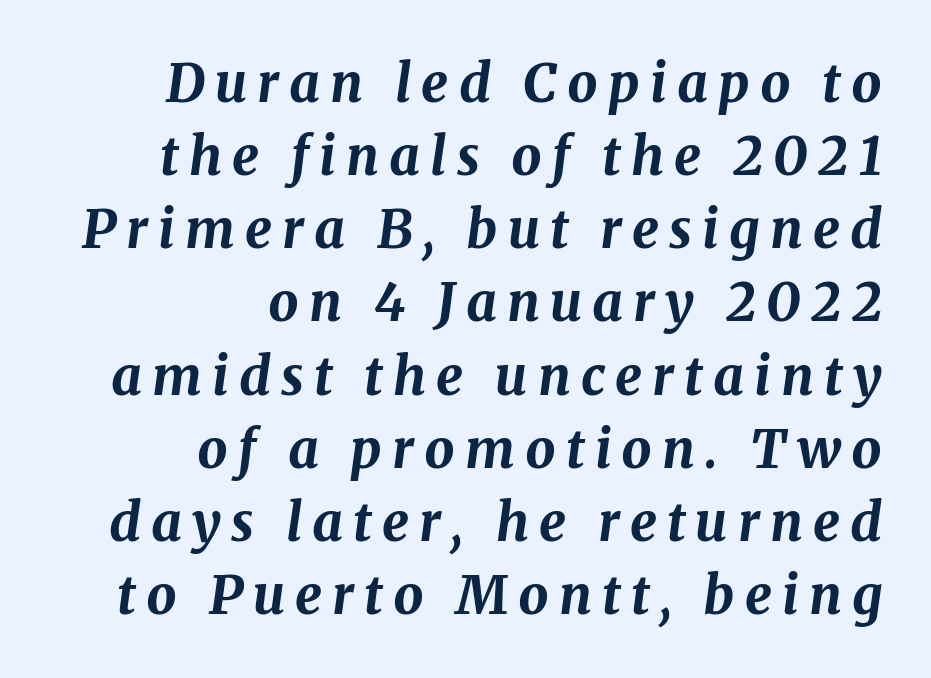
Q: Is the text bold? A: Yes.
Q: Is the text italic (slanted)? A: Yes, it leans right by about 8 degrees.
Q: Is the text underlined? A: No.
Q: How is the paragraph aligned? A: Right-aligned.
Q: Is the spacing between lines tight, normal or loose? A: Normal.
Q: Width (condensed, normal, or wide)? A: Normal.
Q: Stroke contrast? A: Medium.
Q: x-height? A: Medium.
Q: Monospaced? A: No.
